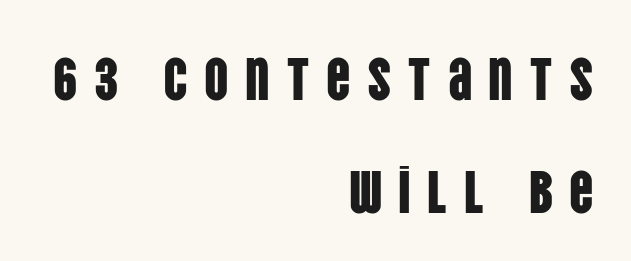
Q: Is the text italic (slanted)? A: No, it is upright.
Q: Is the typeface a serif or a sans-serif typeface? A: Sans-serif.
Q: Is the text underlined? A: No.
Q: How is the paragraph aligned? A: Right-aligned.
Q: Is the spacing between letters normal or unusually wide? A: Unusually wide.
Q: Width (condensed, normal, or wide)? A: Condensed.
Q: Stroke contrast? A: Low.
Q: x-height? A: Large.
Q: Monospaced? A: No.
